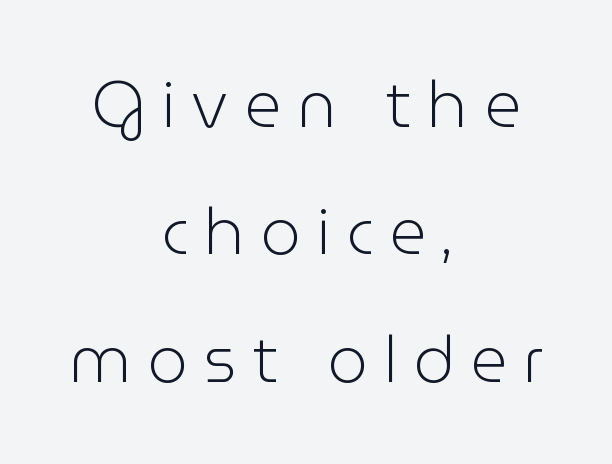
{"serif": "no", "italic": "no", "bold": "no", "weight": "light", "width": "normal", "stroke_contrast": "low", "x_height": "medium", "monospaced": "no", "underline": "no", "align": "center", "line_spacing": "loose", "line_spacing_ratio": 1.99, "letter_spacing": "wide", "letter_spacing_em": 0.25, "glyph_px": 64}
